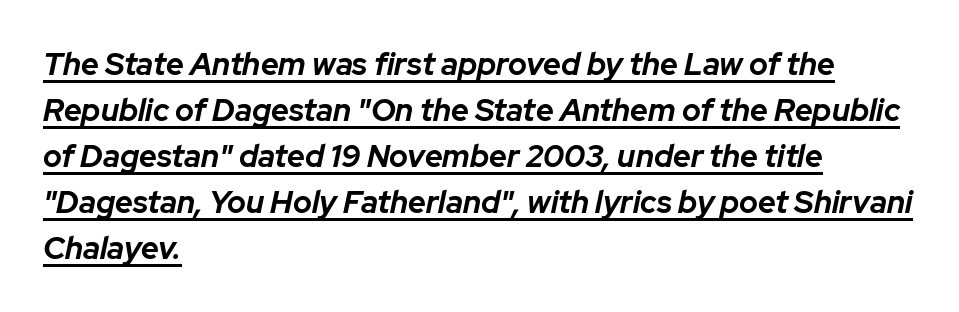
Q: Is the text bold? A: Yes.
Q: Is the text italic (slanted)? A: Yes, it leans right by about 12 degrees.
Q: Is the text underlined? A: Yes.
Q: How is the paragraph aligned? A: Left-aligned.
Q: Is the spacing between letters normal or unusually wide? A: Normal.
Q: Is the spacing between lines tight, normal or loose? A: Normal.
Q: Width (condensed, normal, or wide)? A: Normal.
Q: Stroke contrast? A: Low.
Q: x-height? A: Medium.
Q: Monospaced? A: No.
